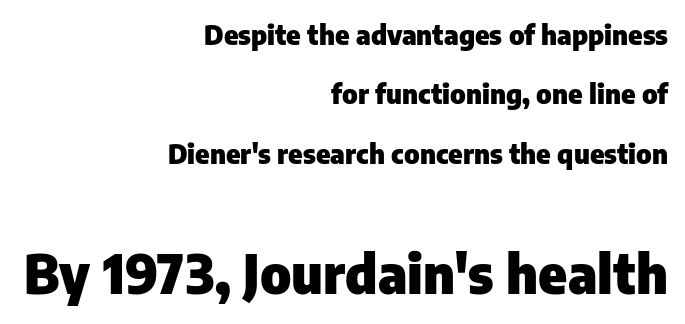
Q: Is the text bold? A: Yes.
Q: Is the text italic (slanted)? A: No, it is upright.
Q: Is the typeface a serif or a sans-serif typeface? A: Sans-serif.
Q: Is the text underlined? A: No.
Q: How is the paragraph aligned? A: Right-aligned.
Q: Is the spacing between letters normal or unusually wide? A: Normal.
Q: Is the spacing between lines tight, normal or loose? A: Loose.
Q: Which block of text is set in a larger size, the first (top) or the second (bottom)? A: The second (bottom) one.
Q: Width (condensed, normal, or wide)? A: Normal.
Q: Stroke contrast? A: Low.
Q: x-height? A: Medium.
Q: Monospaced? A: No.
